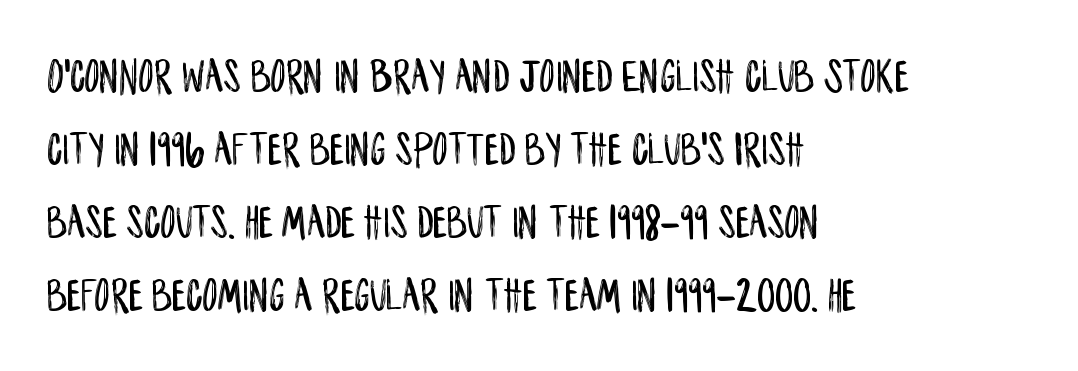
Q: Is the text italic (slanted)? A: No, it is upright.
Q: Is the typeface a serif or a sans-serif typeface? A: Sans-serif.
Q: Is the text underlined? A: No.
Q: How is the paragraph aligned? A: Left-aligned.
Q: Is the spacing between letters normal or unusually wide? A: Normal.
Q: Is the spacing between lines tight, normal or loose? A: Normal.
Q: Width (condensed, normal, or wide)? A: Condensed.
Q: Stroke contrast? A: Low.
Q: x-height? A: Large.
Q: Monospaced? A: No.
